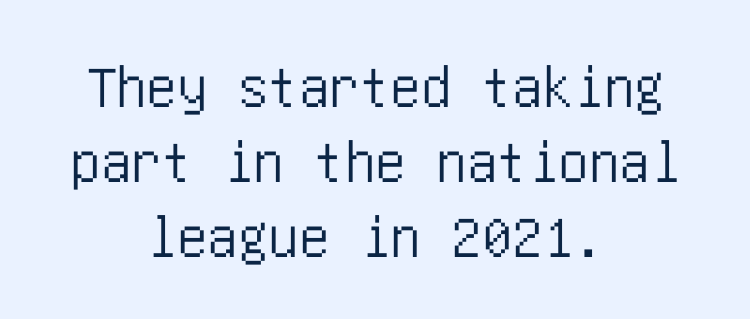
Q: Is the text italic (slanted)? A: No, it is upright.
Q: Is the typeface a serif or a sans-serif typeface? A: Sans-serif.
Q: Is the text underlined? A: No.
Q: How is the paragraph aligned? A: Centered.
Q: Is the spacing between letters normal or unusually wide? A: Normal.
Q: Width (condensed, normal, or wide)? A: Condensed.
Q: Stroke contrast? A: Low.
Q: x-height? A: Large.
